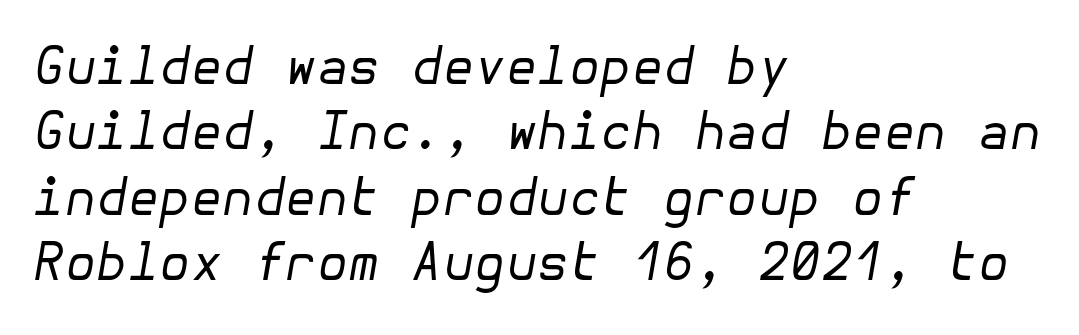
The image shows 51 px regular-weight type, italic (leaning right); set left-aligned, normal line spacing (1.28x), normal letter spacing, not underlined; low stroke contrast and a medium x-height.
